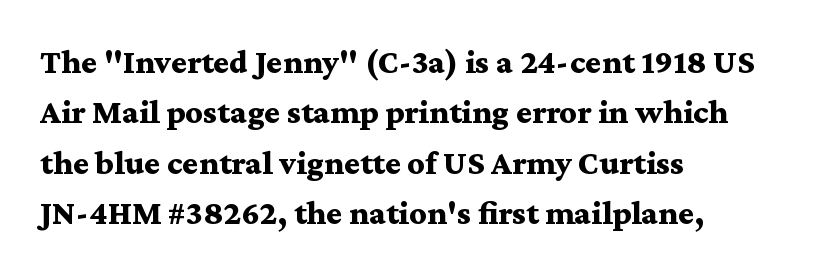
How heavy is the stroke? Heavy — this is a bold. Honestly, the row spacing looks completely unremarkable. Looks like regular typesetting: each glyph gets only the width it needs. The typesetter chose a ragged-right arrangement here. Check where the strokes stop: tiny serifs finish them off.
